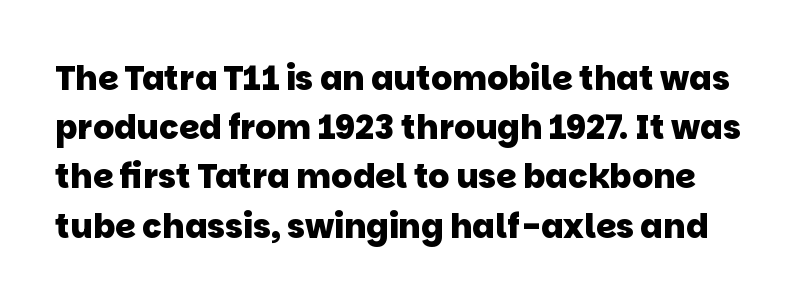
The image shows 33 px heavy sans-serif type; set normal line spacing (1.49x), normal letter spacing, not underlined; low stroke contrast and a large x-height.
